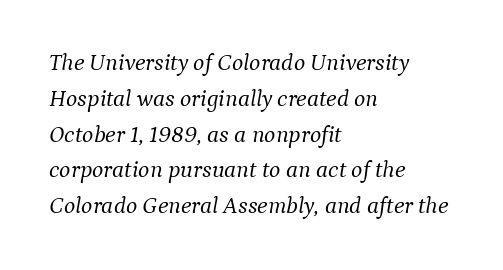
The rendering applies a slant to the glyphs. Notice how the passage keeps a crisp vertical edge on the left only. There is no visible air inserted between adjacent glyphs. The strip under each line holds only bare page. Weight class: somewhere from thin through regular. Vertical spacing — default.
